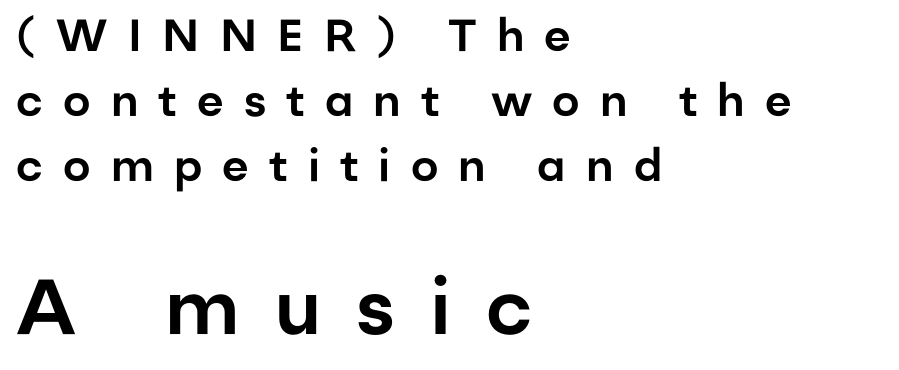
Descenders are the only things crossing below the line. Tall strokes in this sample are plumb rather than angled. This sample is left-justified, so line endings fall wherever the words run out. If you measured baseline to baseline, you'd find a middling distance.
